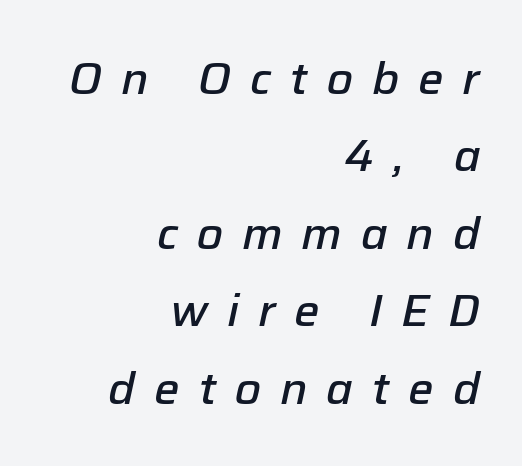
This rendering features lettering with no underline. Each letter keeps its own natural width here, so spacing adapts to shape. When letters slant like this, we call the style italic. Leftover space on each line is placed entirely before the opening word.
